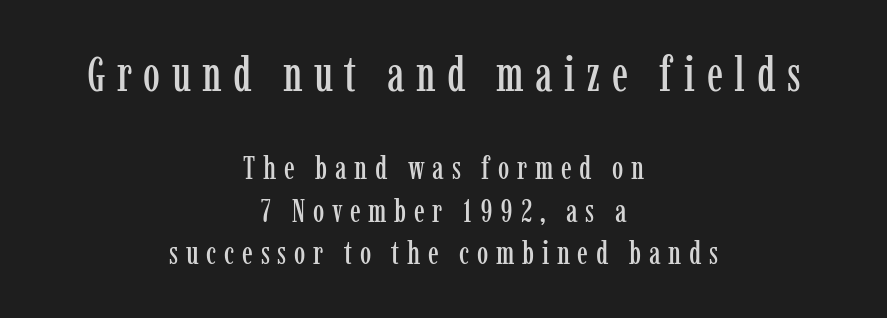
{"serif": "yes", "italic": "no", "width": "condensed", "stroke_contrast": "low", "x_height": "medium", "monospaced": "no", "underline": "no", "align": "center", "line_spacing": "normal", "line_spacing_ratio": 1.34, "letter_spacing": "wide", "letter_spacing_em": 0.24, "larger_block": "first", "size_ratio": 1.5, "glyph_px": 48}
